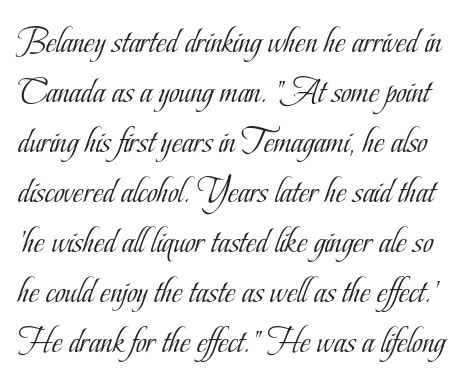
Each new line begins a customary step beneath the previous one. Spacing verdict: proportional, widths tailored to each character. The words here are not underlined. Honestly, the letter spacing is just normal — you wouldn't notice it.
